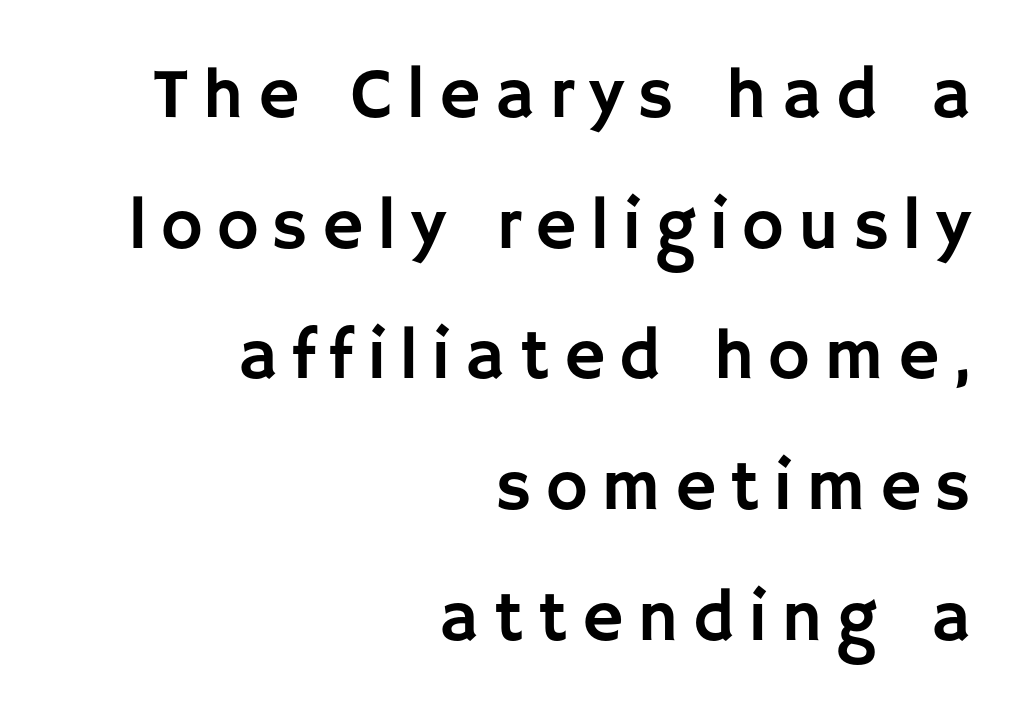
{"serif": "no", "italic": "no", "width": "normal", "stroke_contrast": "low", "x_height": "large", "monospaced": "no", "underline": "no", "align": "right", "line_spacing_ratio": 1.84, "letter_spacing": "wide", "letter_spacing_em": 0.2, "glyph_px": 71}
